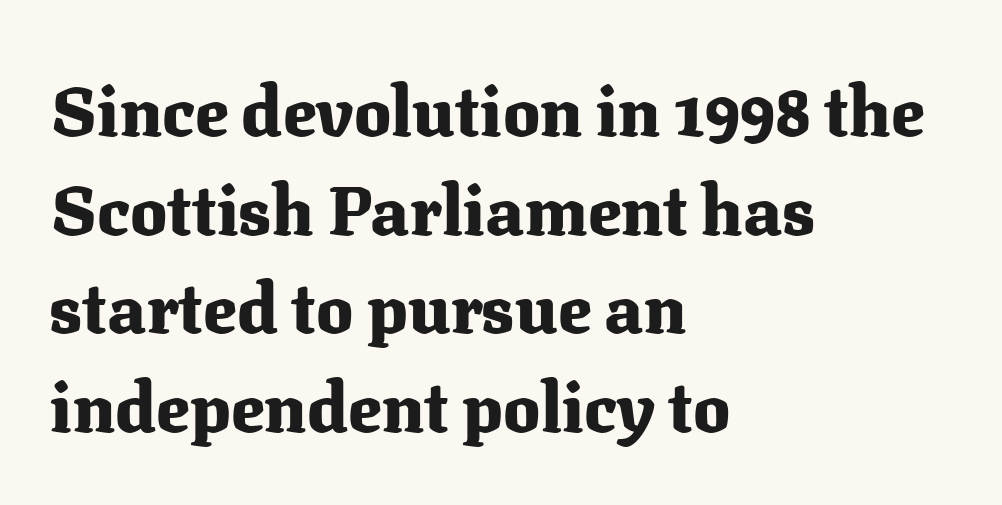
The image shows 69 px heavy serif type, upright; set left-aligned, normal line spacing (1.43x), normal letter spacing, not underlined; medium stroke contrast and a medium x-height.
